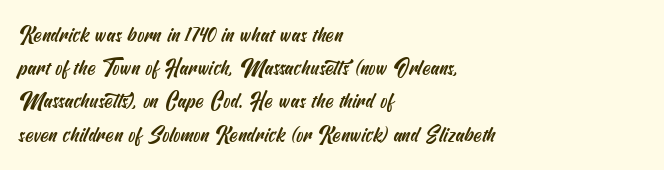
Q: Is the text underlined? A: No.
Q: How is the paragraph aligned? A: Left-aligned.
Q: Is the spacing between letters normal or unusually wide? A: Normal.
Q: Is the spacing between lines tight, normal or loose? A: Normal.
